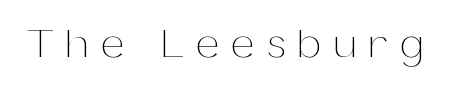
{"italic": "no", "bold": "no", "weight": "thin", "width": "normal", "stroke_contrast": "medium", "x_height": "medium", "monospaced": "no", "underline": "no", "letter_spacing": "wide", "letter_spacing_em": 0.31, "glyph_px": 42}
